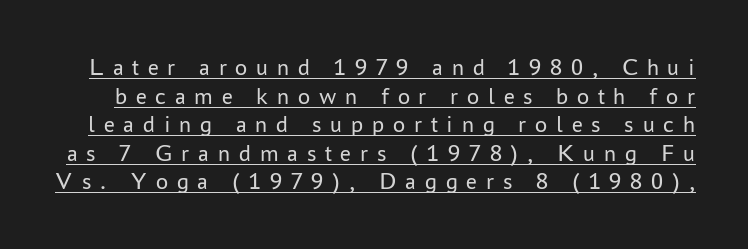
Q: Is the text bold? A: No.
Q: Is the text italic (slanted)? A: No, it is upright.
Q: Is the text underlined? A: Yes.
Q: Is the spacing between letters normal or unusually wide? A: Unusually wide.
